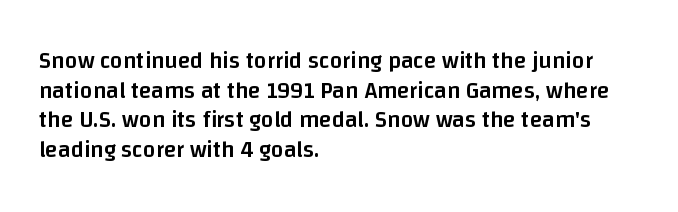
The image shows 23 px text type, upright; set left-aligned, normal line spacing (1.29x), normal letter spacing, not underlined.
